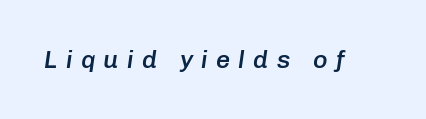
Decoration check: the copy has no underline. The sample has been set in demibold, a notch under bold. If you drew a line through each stem, it would be angled. The passage shown has open, widely tracked lettering throughout.
